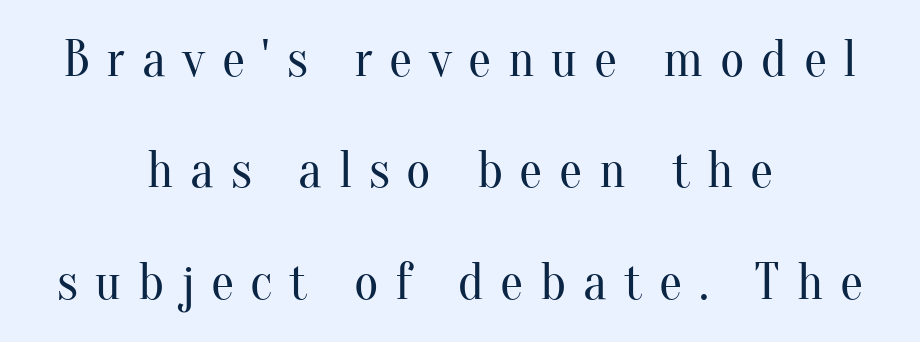
Q: Is the text bold? A: No.
Q: Is the text italic (slanted)? A: No, it is upright.
Q: Is the typeface a serif or a sans-serif typeface? A: Serif.
Q: Is the text underlined? A: No.
Q: How is the paragraph aligned? A: Centered.
Q: Is the spacing between letters normal or unusually wide? A: Unusually wide.
Q: Is the spacing between lines tight, normal or loose? A: Loose.
Q: Width (condensed, normal, or wide)? A: Normal.
Q: Stroke contrast? A: Medium.
Q: x-height? A: Small.
Q: Monospaced? A: No.
